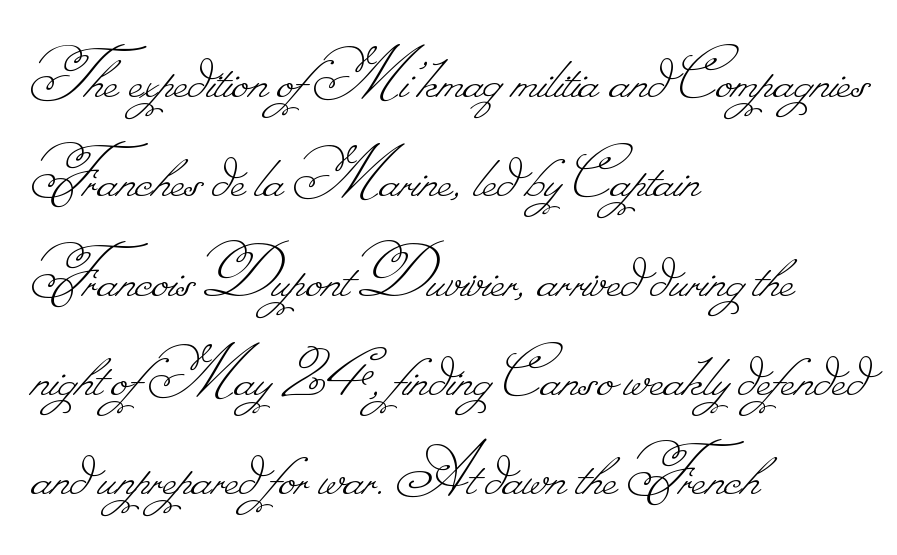
The passage shown is not underscored anywhere. The lines sit at an ordinary, default distance from one another. Line starts are locked; line ends wander. The letterforms sit at book weight or below. The horizontal fit of the characters is conventional and even.
